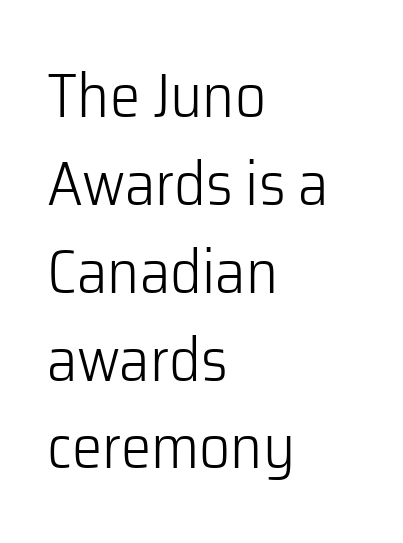
The typeface has the unassuming heft of standard copy or less. The letters stand straight up with perfectly vertical stems. The baseline area is clear. The tracking reads as untouched default to a designer's eye. A typesetter would call this proportional, since set widths differ per character.
